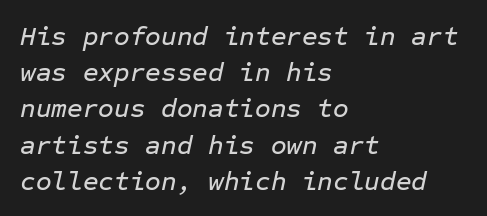
{"italic": "yes", "lean": "right", "slant_degrees": 12, "underline": "no", "align": "left", "line_spacing": "normal", "line_spacing_ratio": 1.34, "letter_spacing": "normal", "letter_spacing_em": 0.0, "glyph_px": 27}
